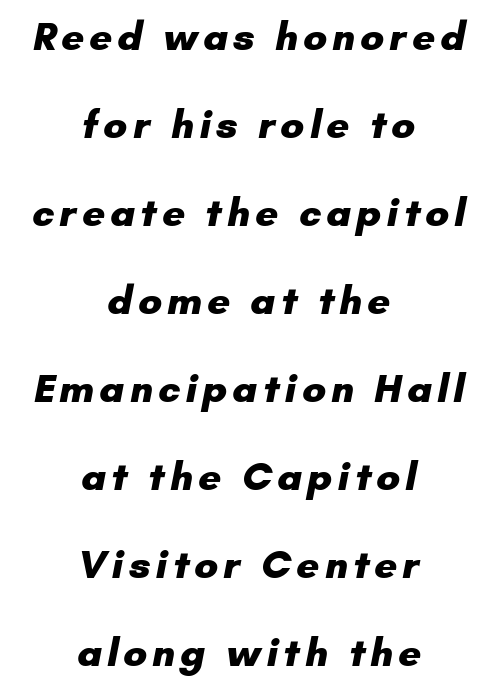
{"serif": "no", "bold": "yes", "weight": "heavy", "width": "normal", "stroke_contrast": "low", "x_height": "small", "monospaced": "no", "underline": "no", "align": "center", "line_spacing": "loose", "line_spacing_ratio": 2.2, "glyph_px": 40}
